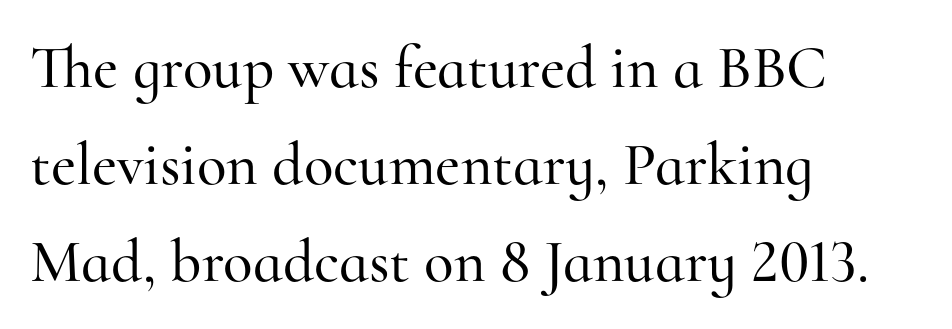
Q: Is the text italic (slanted)? A: No, it is upright.
Q: Is the typeface a serif or a sans-serif typeface? A: Serif.
Q: Is the text underlined? A: No.
Q: How is the paragraph aligned? A: Left-aligned.
Q: Is the spacing between letters normal or unusually wide? A: Normal.
Q: Is the spacing between lines tight, normal or loose? A: Normal.
Q: Width (condensed, normal, or wide)? A: Normal.
Q: Stroke contrast? A: High.
Q: x-height? A: Small.
Q: Monospaced? A: No.
